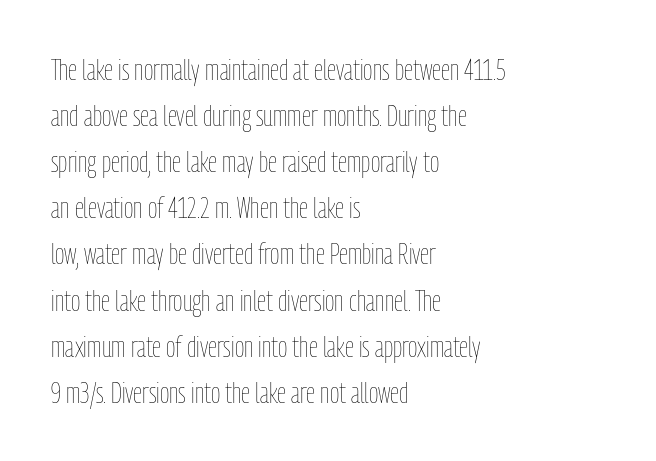
{"italic": "no", "bold": "no", "weight": "thin", "width": "condensed", "stroke_contrast": "low", "x_height": "medium", "monospaced": "no", "underline": "no", "align": "left", "line_spacing": "normal", "line_spacing_ratio": 1.59, "letter_spacing": "normal", "letter_spacing_em": 0.0, "glyph_px": 29}
